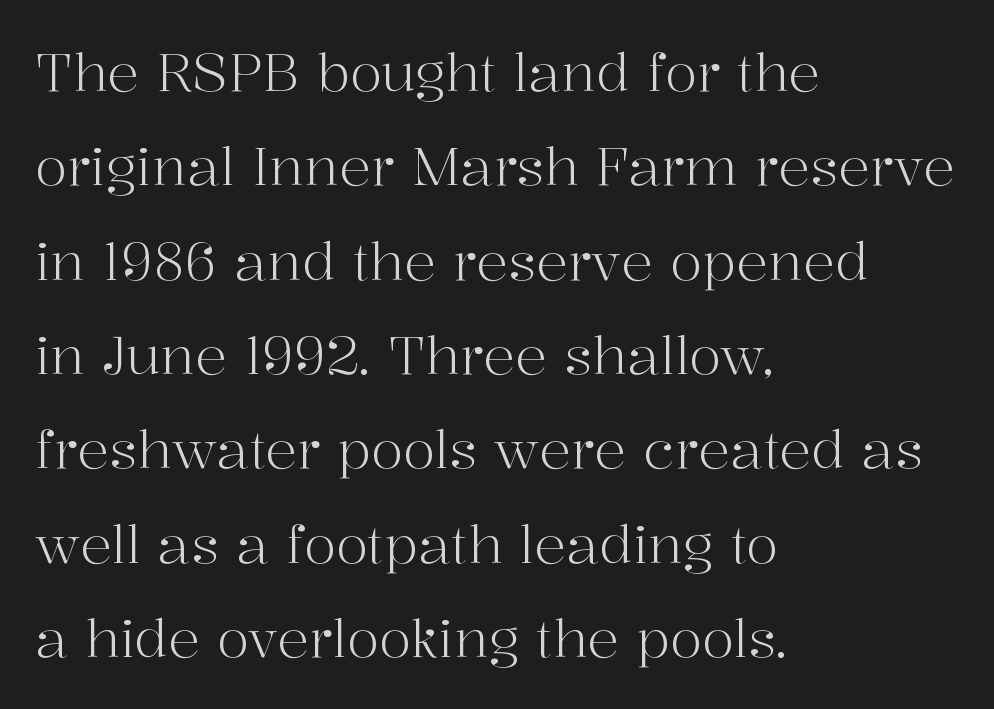
{"serif": "yes", "italic": "no", "bold": "no", "weight": "light", "width": "normal", "stroke_contrast": "high", "x_height": "medium", "monospaced": "no", "underline": "no", "align": "left", "line_spacing_ratio": 1.78, "letter_spacing": "normal", "letter_spacing_em": 0.0, "glyph_px": 53}
